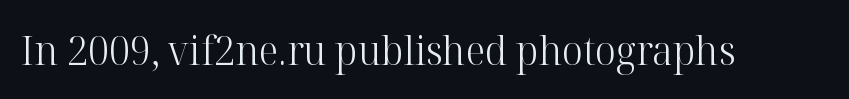
Stroke terminals: seriffed. Tall strokes in this sample are plumb rather than angled. You could call the tracking neutral — neither tight nor loose. Think of a printed novel: that variable character pitch is what you see here. Heaviness? Minimal to ordinary, like unemphasized prose. Just letters on the line, the space beneath them empty.
